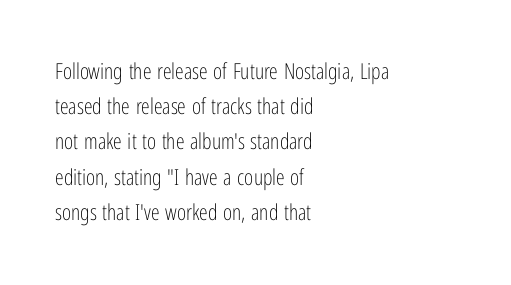
The image shows 22 px text type, upright; set left-aligned, normal line spacing (1.6x), normal letter spacing, not underlined.
